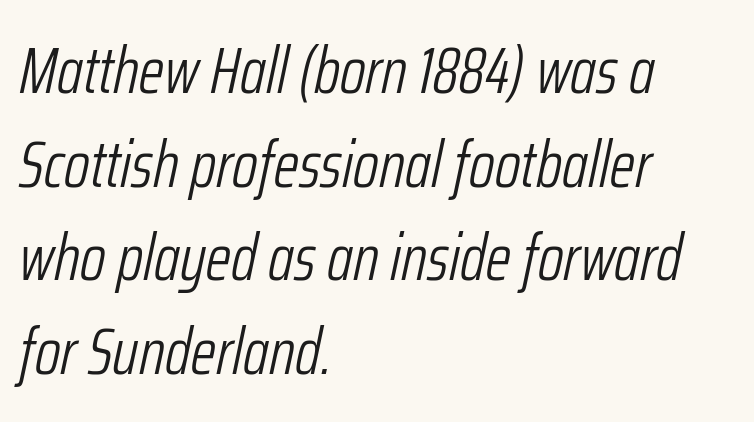
{"italic": "yes", "lean": "right", "slant_degrees": 12, "bold": "no", "weight": "light", "width": "condensed", "stroke_contrast": "low", "x_height": "medium", "monospaced": "no", "underline": "no", "align": "left", "line_spacing": "normal", "line_spacing_ratio": 1.44, "letter_spacing": "normal", "letter_spacing_em": 0.0, "glyph_px": 65}
